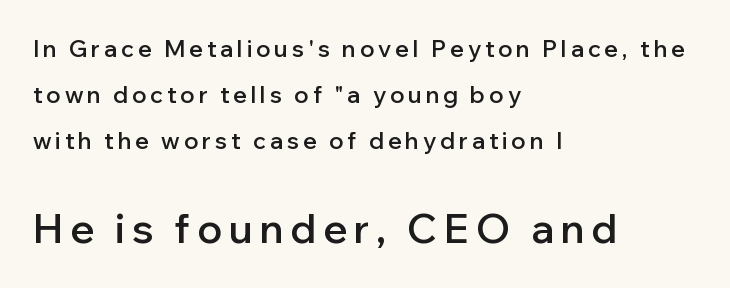
{"serif": "no", "italic": "no", "bold": "semi", "weight": "semibold", "width": "normal", "stroke_contrast": "low", "x_height": "medium", "monospaced": "no", "underline": "no", "align": "left", "line_spacing": "loose", "line_spacing_ratio": 1.99, "larger_block": "second", "size_ratio": 1.74, "glyph_px": 40}
